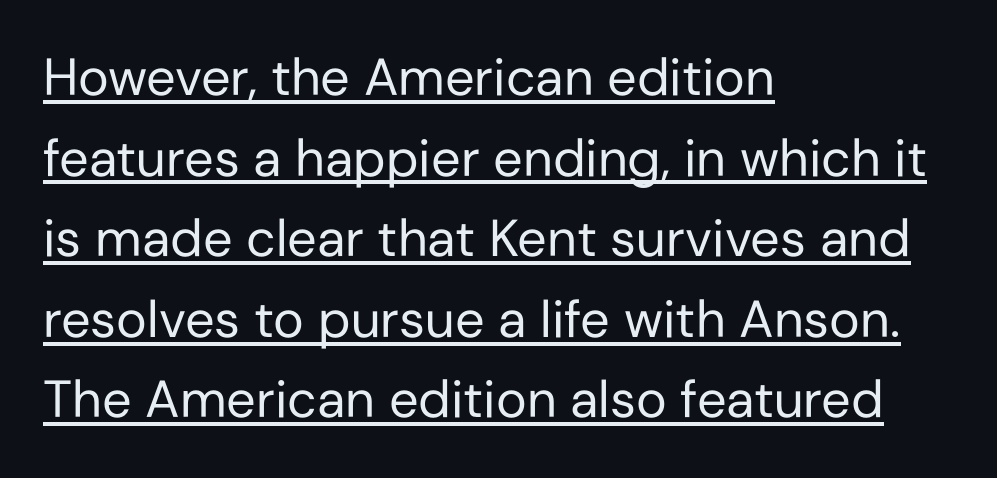
Vertical stems look standard width or narrower in stroke. Think of a printed novel: that variable character pitch is what you see here. Default kerning and tracking; the words read as compact shapes. Observe the absence of serifs on each vertical stroke in this sample. Beneath each row of characters lies a ruled line. Each new line begins a customary step beneath the previous one.
